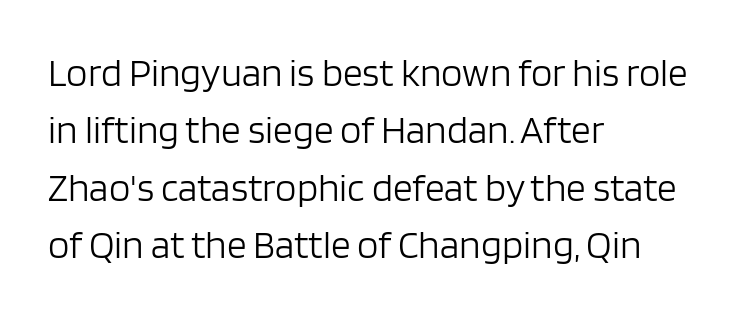
The image shows 39 px light sans-serif type, upright; set left-aligned, normal line spacing (1.47x), normal letter spacing, not underlined; low stroke contrast and a large x-height.
